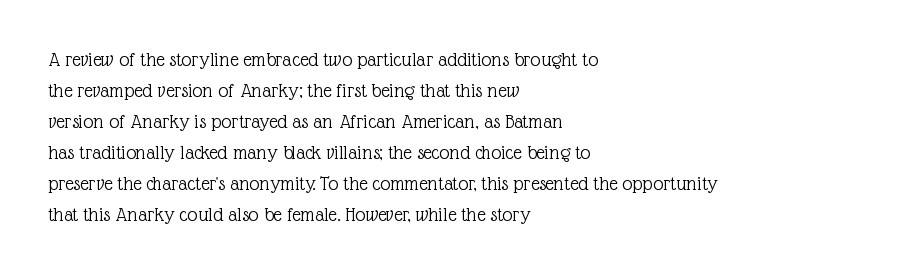
No chunkiness to these letters — they're not bold. The area under the type is left untouched. This rendering uses left alignment, leaving the right contour irregular. The font's upright variant was chosen for this text. Compared with typical body copy, the letter spacing here is the same.
